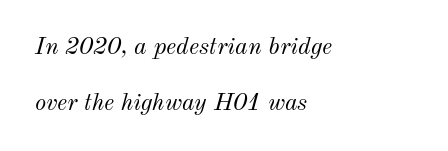
These lines keep a tight, regular rhythm from letter to letter. The letters are slanted; this is an italic face. In terms of leading, this rendering errs on the spacious side. The passage is arranged the way most books set body copy — flush left. Only glyphs here, with clear space below each row.
